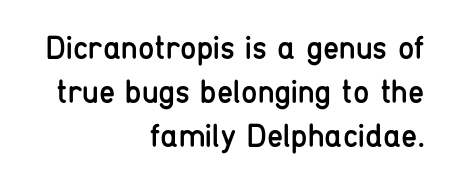
Q: Is the text bold? A: No.
Q: Is the text italic (slanted)? A: No, it is upright.
Q: Is the typeface a serif or a sans-serif typeface? A: Sans-serif.
Q: Is the text underlined? A: No.
Q: How is the paragraph aligned? A: Right-aligned.
Q: Is the spacing between letters normal or unusually wide? A: Normal.
Q: Is the spacing between lines tight, normal or loose? A: Normal.
Q: Width (condensed, normal, or wide)? A: Condensed.
Q: Stroke contrast? A: Low.
Q: x-height? A: Medium.
Q: Monospaced? A: No.
